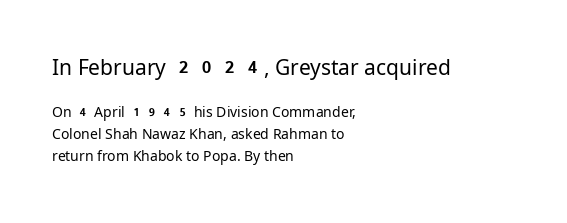
{"italic": "no", "bold": "no", "underline": "no", "align": "left", "line_spacing": "normal", "line_spacing_ratio": 1.58, "letter_spacing": "normal", "letter_spacing_em": 0.0, "larger_block": "first", "size_ratio": 1.5, "glyph_px": 21}
